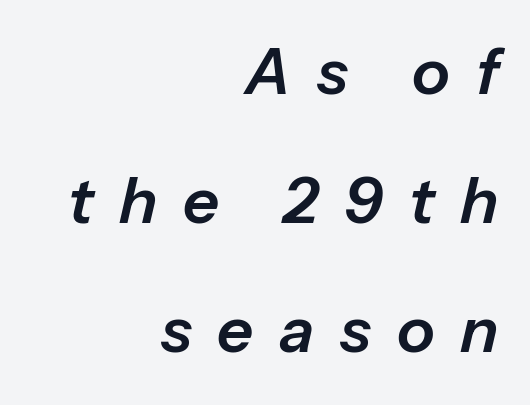
The lines are spread far apart with generous leading. Tracking here is generous; glyphs stand well apart from one another. This sample is right-justified, so line beginnings fall wherever the words allow. You could not count columns in this text — the font is proportionally spaced. Descender tails drop into unmarked territory.
